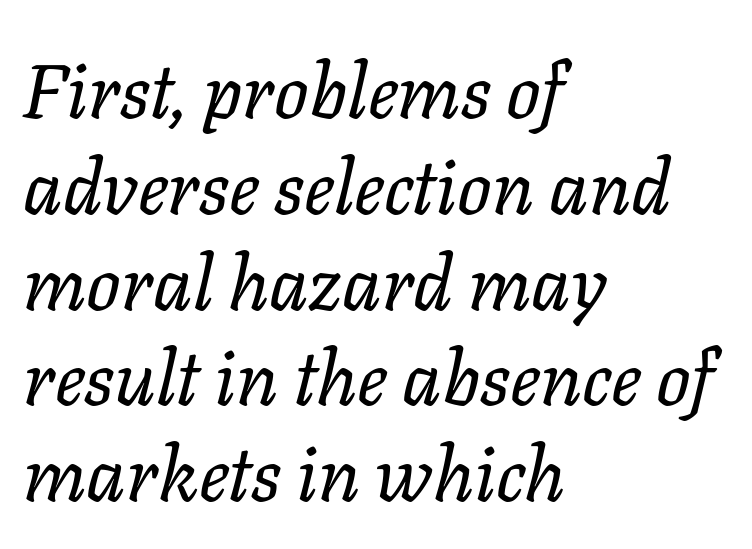
Q: Is the text bold? A: No.
Q: Is the text italic (slanted)? A: Yes, it leans right by about 11 degrees.
Q: Is the text underlined? A: No.
Q: How is the paragraph aligned? A: Left-aligned.
Q: Is the spacing between letters normal or unusually wide? A: Normal.
Q: Is the spacing between lines tight, normal or loose? A: Normal.
Q: Width (condensed, normal, or wide)? A: Normal.
Q: Stroke contrast? A: Low.
Q: x-height? A: Medium.
Q: Monospaced? A: No.
